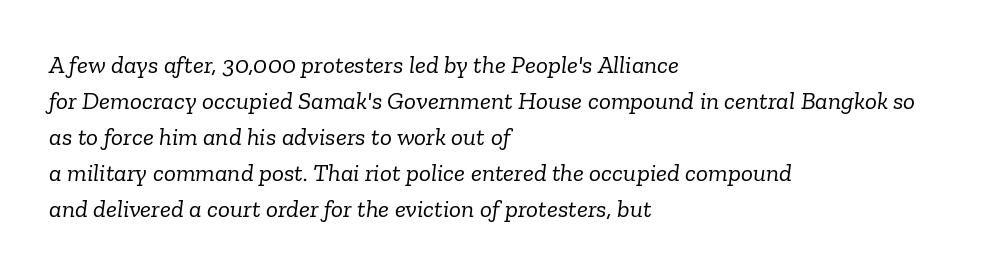
Summary of vertical rhythm: regular, with standard interline spacing. The weight would be labelled regular, book, light, or lighter still. The paragraph has a hard left edge and a soft right edge. Students, note that the glyphs here touch the page at normal intervals. Rule under the text: the space is simply empty. The axis of the letterforms is tilted away from vertical.
